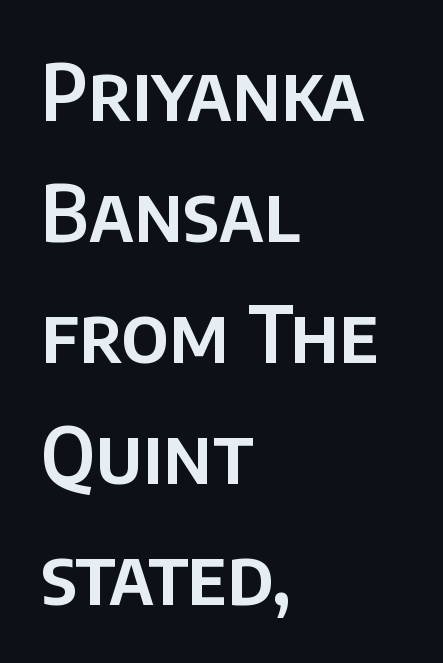
{"serif": "no", "italic": "no", "width": "normal", "stroke_contrast": "low", "x_height": "large", "monospaced": "no", "underline": "no", "align": "left", "line_spacing": "normal", "line_spacing_ratio": 1.57, "letter_spacing": "normal", "letter_spacing_em": 0.0, "glyph_px": 77}
